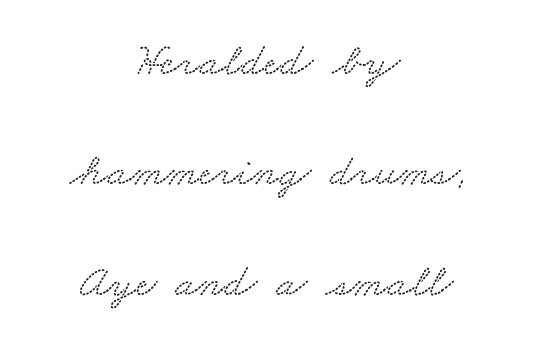
The words here are not underlined. These lines stand farther apart than default settings would place them. Do the characters align in a grid? No, the font is proportional. Inter-character spacing is left at the font's built-in metrics.
